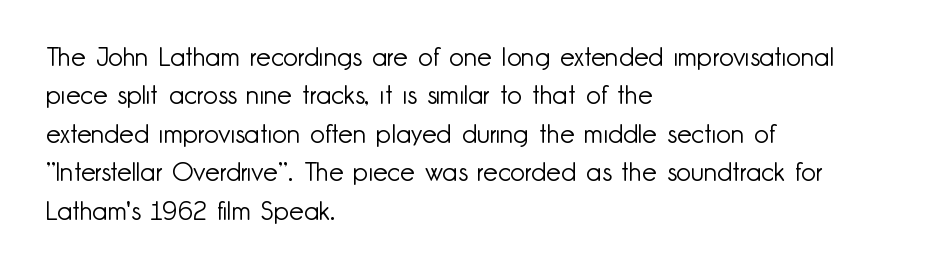
Q: Is the text bold? A: No.
Q: Is the text italic (slanted)? A: No, it is upright.
Q: Is the text underlined? A: No.
Q: How is the paragraph aligned? A: Left-aligned.
Q: Is the spacing between letters normal or unusually wide? A: Normal.
Q: Is the spacing between lines tight, normal or loose? A: Normal.
